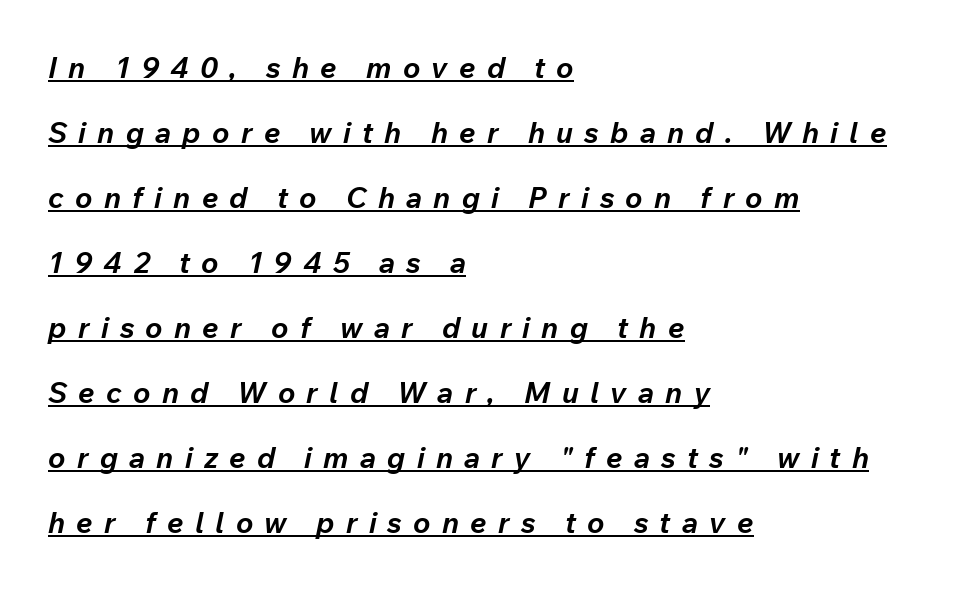
Typeset ragged right — the left edge is the straight one. Reading down the column, the eye jumps a long way to each next line. This sample carries an underscore along the baseline area. On the weight axis this lands at bold, roughly 700. Caption: expanded tracking, letters set apart.
